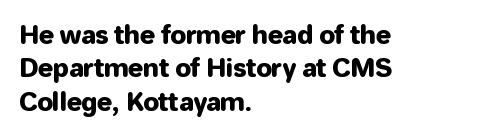
Students, observe: this is what conventionally led text looks like. Observe the ordinary spacing: letters are neighbours, not strangers. Designer's note — italics off, roman on. The specimen omits any rule beneath the text block's lines.
